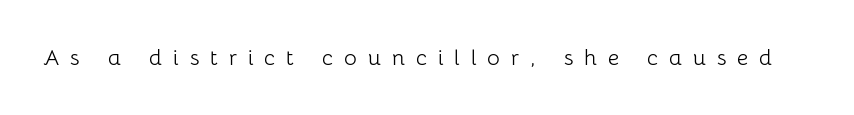
Q: Is the text bold? A: No.
Q: Is the text italic (slanted)? A: No, it is upright.
Q: Is the text underlined? A: No.
Q: Is the spacing between letters normal or unusually wide? A: Unusually wide.
